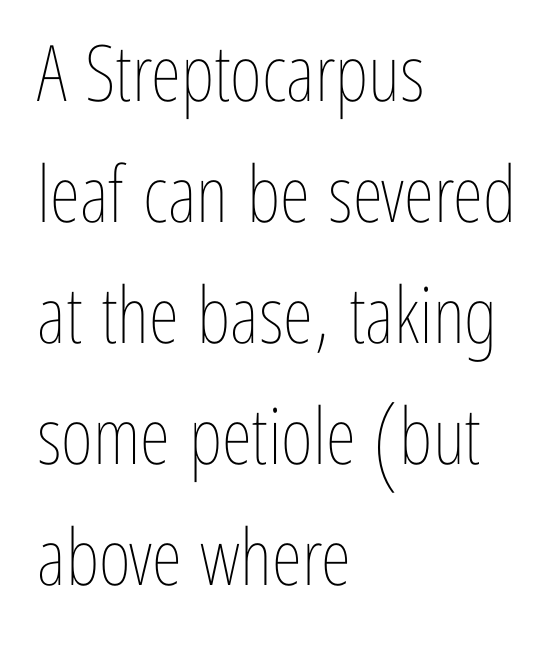
The gaps between neighbouring characters are ordinary and unremarkable. Note the varied advance widths — an 'i' is clearly narrower than an 'm'. In terms of leading, this rendering sits right in the middle. Weight: regular or lighter. Ascenders rise straight up at ninety degrees.
